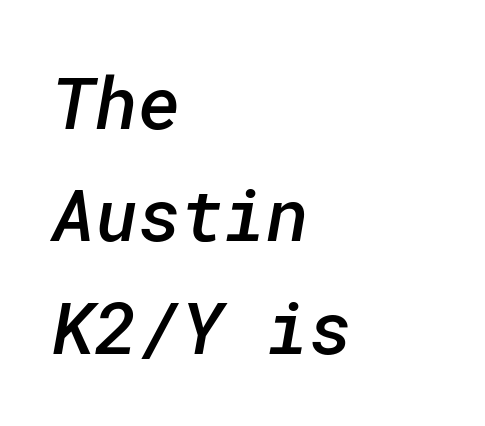
The baseline area is clear. Every letter is mildly thick-stroked: semibold rather than bold. Regarding serifs, this sample does without them. Students, note that the glyphs here touch the page at normal intervals. Casual observation: everything's shoved over to the left. Line spacing here is normal.
